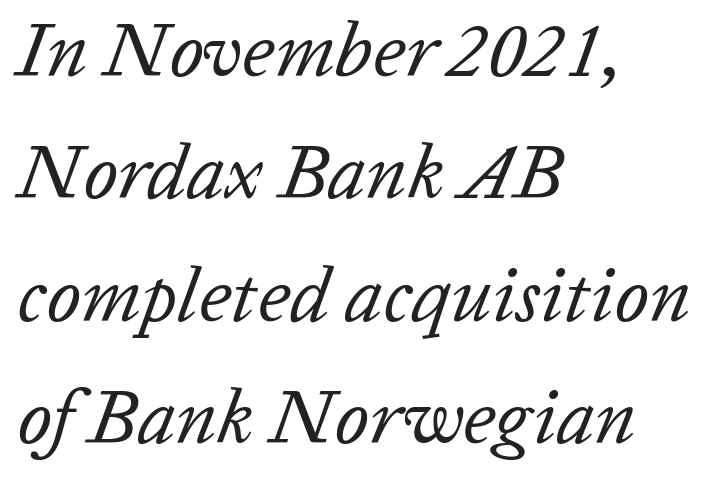
The image shows 77 px regular-weight type, italic (leaning right); set left-aligned, normal line spacing (1.59x), normal letter spacing, not underlined; low stroke contrast and a medium x-height.
